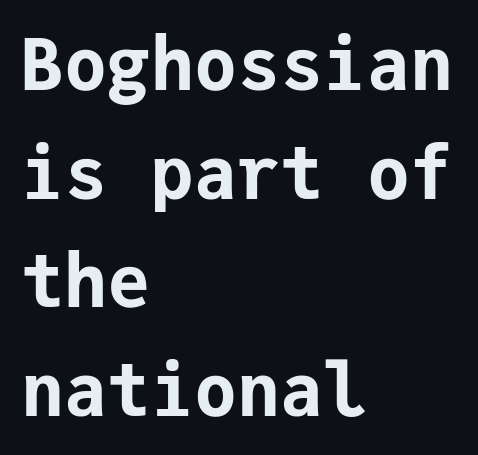
Q: Is the text bold? A: Yes.
Q: Is the text italic (slanted)? A: No, it is upright.
Q: Is the typeface a serif or a sans-serif typeface? A: Sans-serif.
Q: Is the text underlined? A: No.
Q: How is the paragraph aligned? A: Left-aligned.
Q: Is the spacing between letters normal or unusually wide? A: Normal.
Q: Is the spacing between lines tight, normal or loose? A: Normal.
Q: Width (condensed, normal, or wide)? A: Normal.
Q: Stroke contrast? A: Low.
Q: x-height? A: Medium.
Q: Monospaced? A: Yes.
